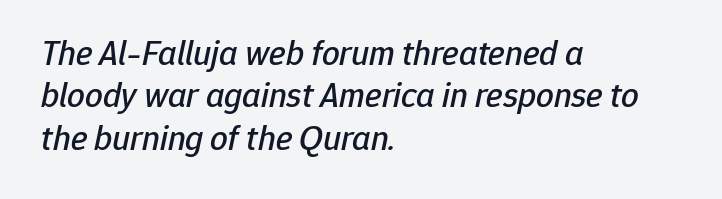
The image shows 35 px text type, italic (leaning right); set left-aligned, line spacing 1.21x, normal letter spacing, not underlined; low stroke contrast and a medium x-height.
